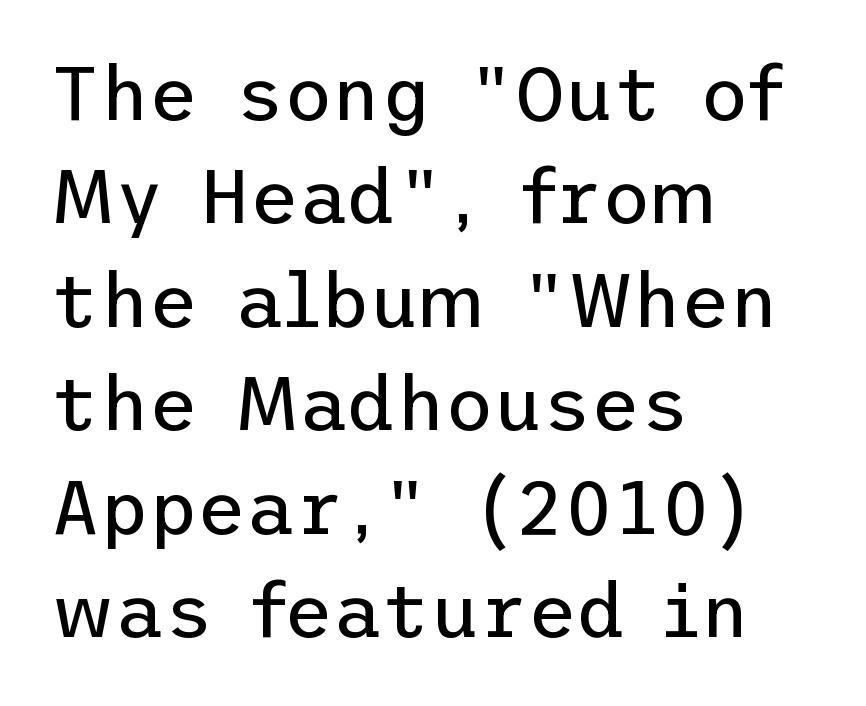
The rendering keeps characters at their native spacing. Glance below the letters and you will spot only blank space. Students, observe: this is what conventionally led text looks like. When letters stand straight like this, we call the style roman or upright. Reading down the block, your eye returns to a fixed left position each line. Nothing heavy about these letters — not bold at all.
